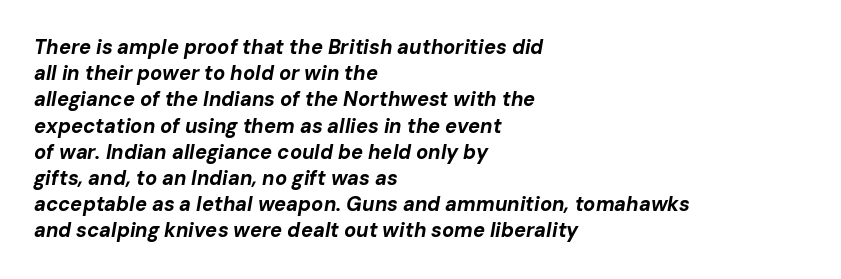
Weight check: bold — yes, fully. Compared with a centered layout, this one pins lines to the left instead. Does the leading feel generous? No, just average. Lines of text with bare space underneath. Slanted lettering throughout. Compared with typical body copy, the letter spacing here is the same.
